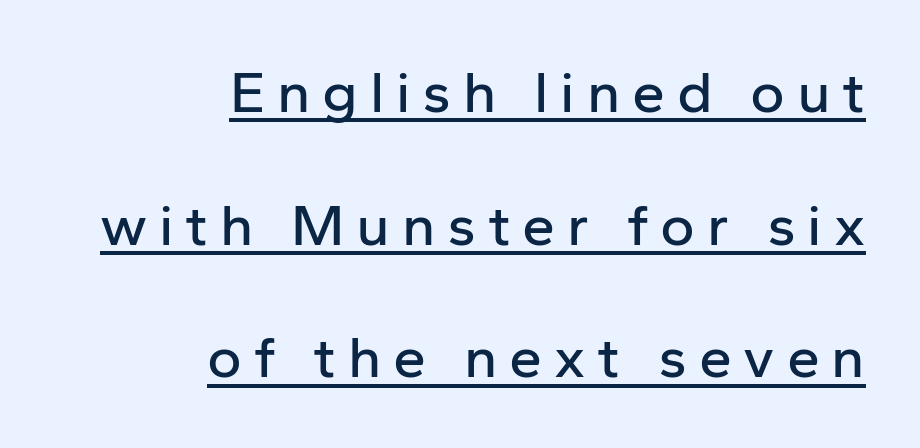
{"serif": "no", "italic": "no", "width": "normal", "stroke_contrast": "low", "x_height": "medium", "monospaced": "no", "underline": "yes", "align": "right", "line_spacing": "loose", "line_spacing_ratio": 2.25, "letter_spacing": "wide", "letter_spacing_em": 0.2, "glyph_px": 59}
